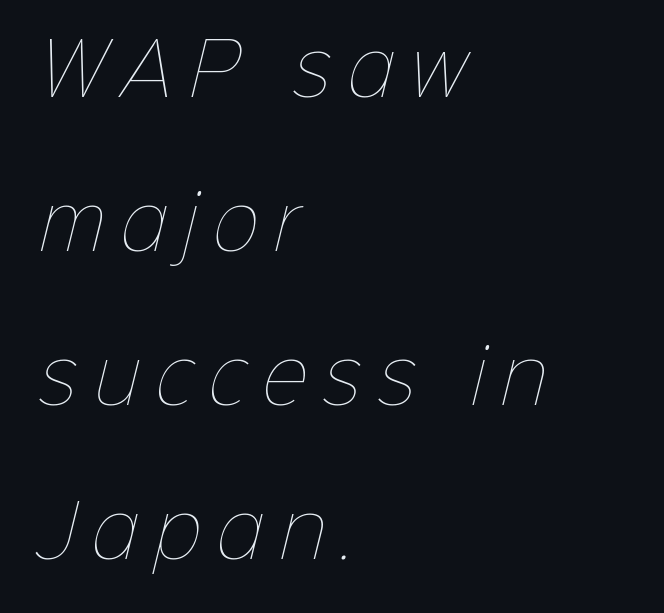
Q: Is the text bold? A: No.
Q: Is the text underlined? A: No.
Q: How is the paragraph aligned? A: Left-aligned.
Q: Is the spacing between letters normal or unusually wide? A: Unusually wide.
Q: Is the spacing between lines tight, normal or loose? A: Loose.
Q: Width (condensed, normal, or wide)? A: Normal.
Q: Stroke contrast? A: Low.
Q: x-height? A: Medium.
Q: Monospaced? A: No.
